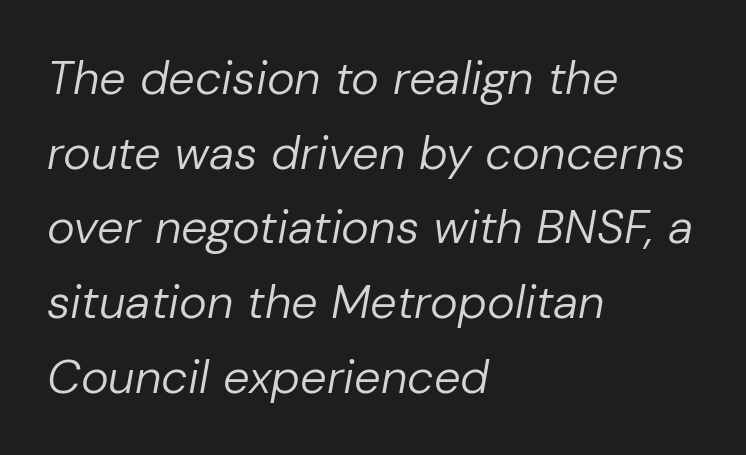
The image shows 47 px regular-weight type, italic (leaning right); set left-aligned, normal line spacing (1.59x), normal letter spacing, not underlined; low stroke contrast and a medium x-height.
